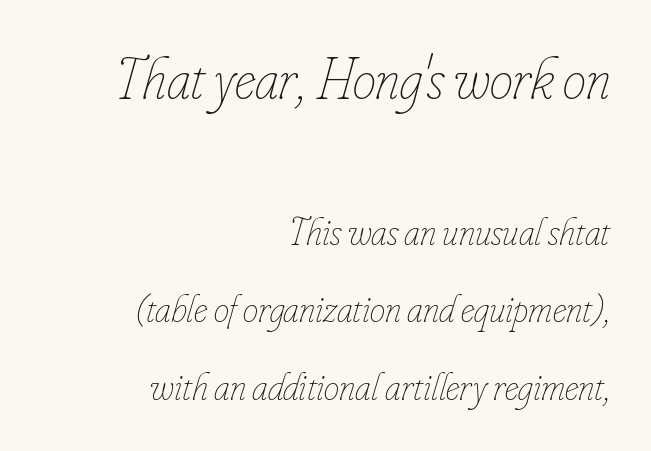
{"italic": "yes", "lean": "right", "slant_degrees": 16, "bold": "no", "weight": "thin", "width": "condensed", "stroke_contrast": "low", "x_height": "small", "monospaced": "no", "underline": "no", "align": "right", "line_spacing": "loose", "line_spacing_ratio": 1.99, "letter_spacing": "normal", "letter_spacing_em": 0.0, "larger_block": "first", "size_ratio": 1.51, "glyph_px": 59}
